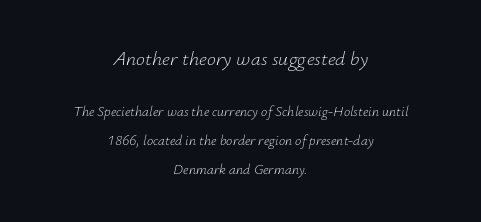
The image shows 20 px text type, italic (leaning right); set centered, loose line spacing (2.08x), normal letter spacing, not underlined; the first (top) block is 1.43x larger.
